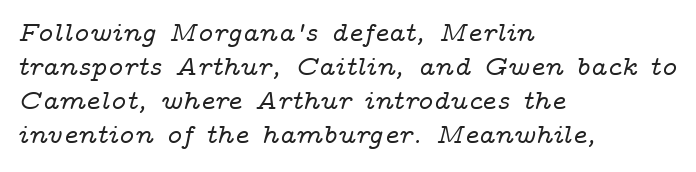
Words float on clear page, feet unadorned. Varying glyph widths throughout — classic text-font behaviour. This sample uses a serif face. The passage shown leans; its letterforms are oblique. Each line starts at the same left margin while the right side varies.
